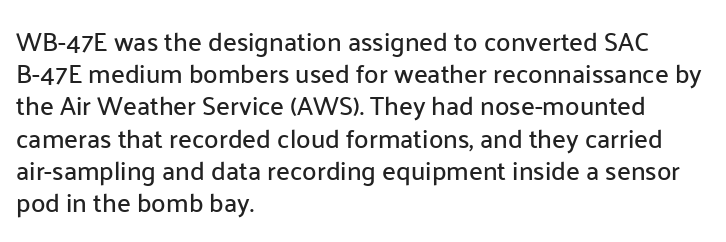
Q: Is the text italic (slanted)? A: No, it is upright.
Q: Is the text underlined? A: No.
Q: How is the paragraph aligned? A: Left-aligned.
Q: Is the spacing between letters normal or unusually wide? A: Normal.
